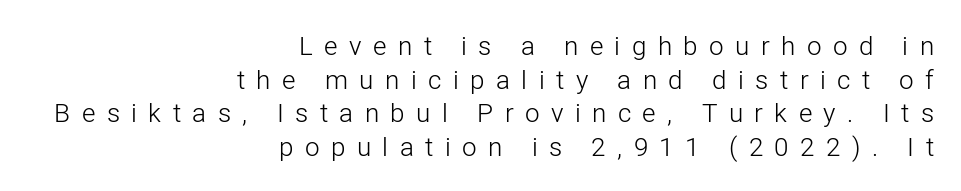
These lines have a slow, spaced-out rhythm from letter to letter. The specimen omits any rule beneath the text block's lines. These lines sit exactly where default settings would place them. The weight tops out at a normal text grade. These lines stack with their right ends in a neat column. Does the lettering tilt? It doesn't — this is upright.
